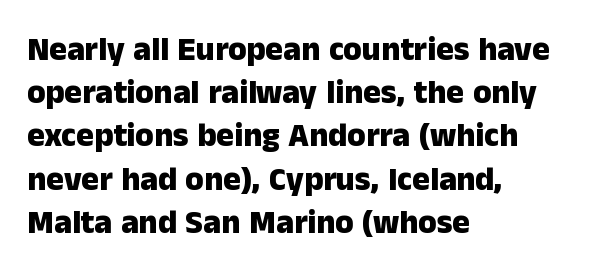
{"serif": "no", "italic": "no", "bold": "yes", "weight": "heavy", "width": "normal", "stroke_contrast": "low", "x_height": "medium", "monospaced": "no", "underline": "no", "align": "left", "line_spacing": "normal", "line_spacing_ratio": 1.31, "letter_spacing": "normal", "letter_spacing_em": 0.0, "glyph_px": 33}
